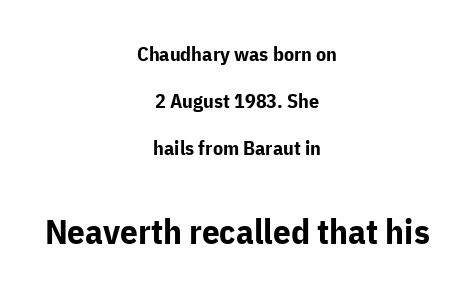
It's the straight-up-and-down kind of type. Visually the block forms a symmetrical silhouette, jagged on both flanks. The letters advance in unequal steps, a hallmark of proportional type. Descenders are the only things crossing below the line. Set as a true bold cut, around the 700 mark.
